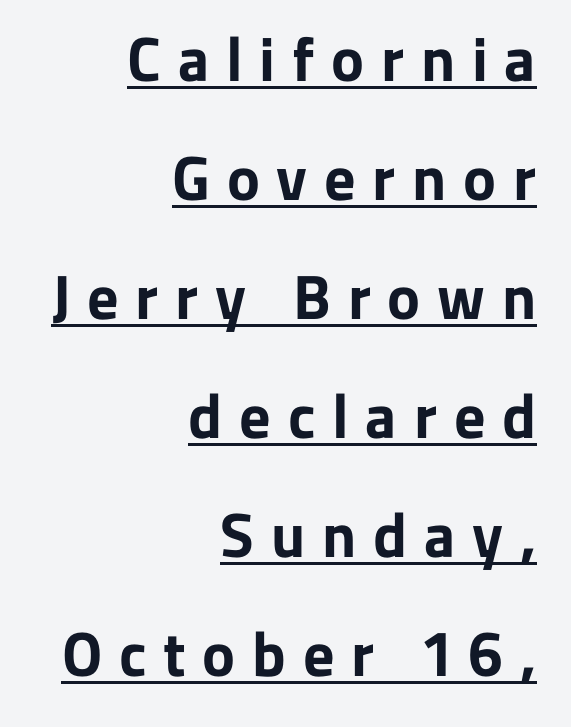
{"serif": "no", "italic": "no", "bold": "yes", "weight": "bold", "width": "normal", "stroke_contrast": "low", "x_height": "medium", "monospaced": "no", "underline": "yes", "align": "right", "line_spacing": "loose", "line_spacing_ratio": 1.92, "letter_spacing": "wide", "letter_spacing_em": 0.27, "glyph_px": 62}
